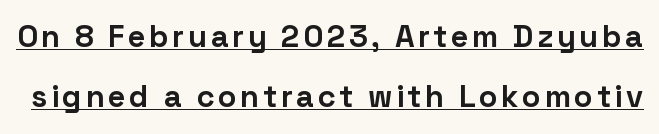
{"serif": "no", "italic": "no", "bold": "yes", "weight": "bold", "width": "normal", "stroke_contrast": "low", "x_height": "medium", "monospaced": "no", "underline": "yes", "line_spacing": "loose", "line_spacing_ratio": 1.94, "glyph_px": 31}
